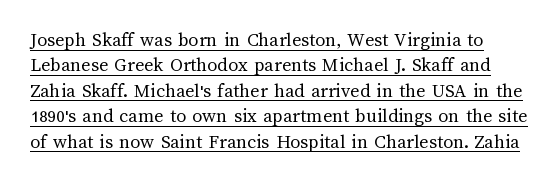
The image shows 20 px text type, upright; set normal line spacing (1.27x), normal letter spacing, underlined.
